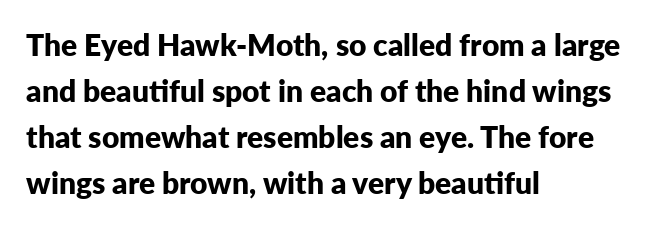
The rag falls on the right side of this text block. Italic: no, the glyphs are upright roman. This sample has the flowing, uneven cadence of proportional lettering. No feet cap the strokes, marking this as sans-serif type.
